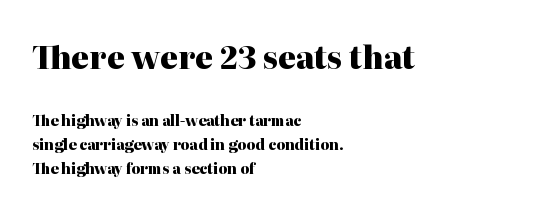
The image shows 31 px heavy serif type, upright; set left-aligned, normal line spacing (1.69x), normal letter spacing, not underlined; the first (top) block is 2.21x larger; high stroke contrast and a medium x-height.
